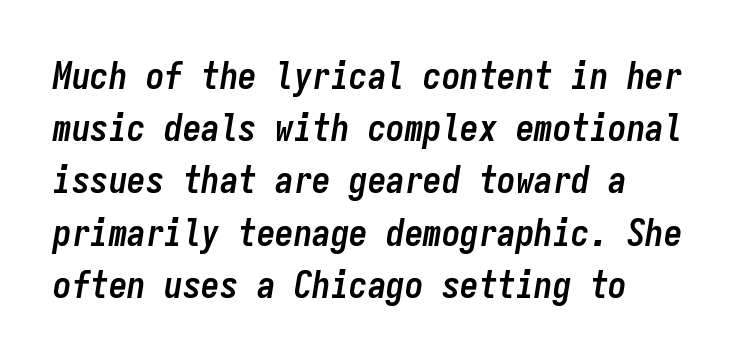
{"italic": "yes", "lean": "right", "slant_degrees": 9, "bold": "yes", "weight": "semibold", "width": "condensed", "stroke_contrast": "low", "x_height": "medium", "monospaced": "yes", "underline": "no", "line_spacing": "normal", "line_spacing_ratio": 1.41, "letter_spacing": "normal", "letter_spacing_em": 0.0, "glyph_px": 37}
